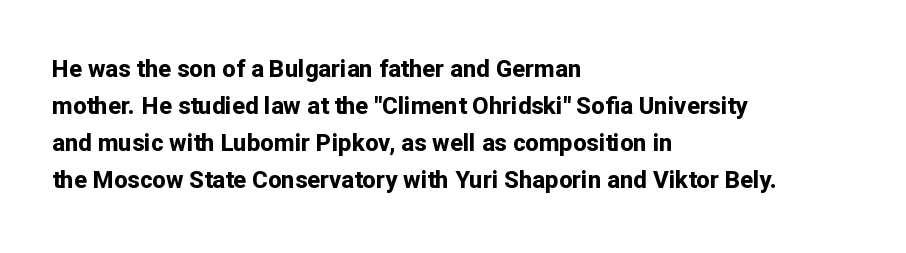
These lines sit exactly where default settings would place them. Descenders are the only things crossing below the line. As a designer I'd log this as weight 700, bold. Where is the straight margin? On the left. The axis of the letterforms is exactly vertical. No extra tracking has been applied to these lines.
